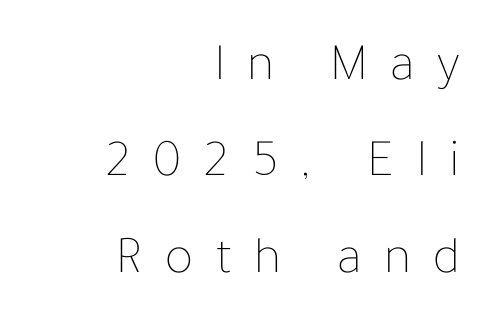
{"italic": "no", "bold": "no", "weight": "thin", "width": "normal", "stroke_contrast": "low", "x_height": "medium", "monospaced": "no", "underline": "no", "align": "right", "line_spacing_ratio": 1.82, "letter_spacing": "wide", "letter_spacing_em": 0.42, "glyph_px": 53}
